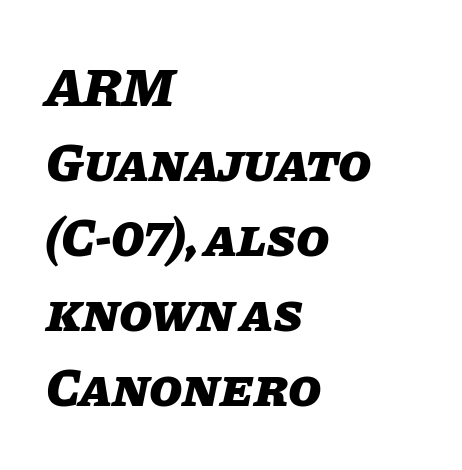
Notice how thick the strokes are: this is what a full bold looks like. Caption: standard tracking, unaltered. The paragraph shown leans on its left margin. Quick note: italic. The leading is moderate, giving the passage an even texture.
